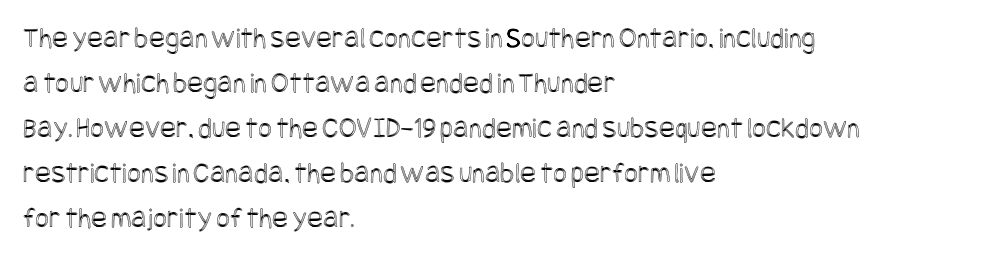
The passage shown is not underscored anywhere. This is roman type, the default non-slanted kind. Interline gaps are of average width in this sample. Students, note that the glyphs here touch the page at normal intervals.
